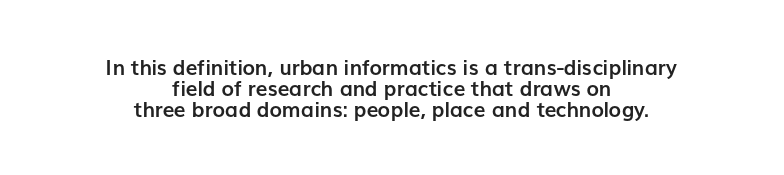
Q: Is the text bold? A: Yes.
Q: Is the text italic (slanted)? A: No, it is upright.
Q: Is the text underlined? A: No.
Q: How is the paragraph aligned? A: Centered.
Q: Is the spacing between letters normal or unusually wide? A: Normal.
Q: Is the spacing between lines tight, normal or loose? A: Tight.
